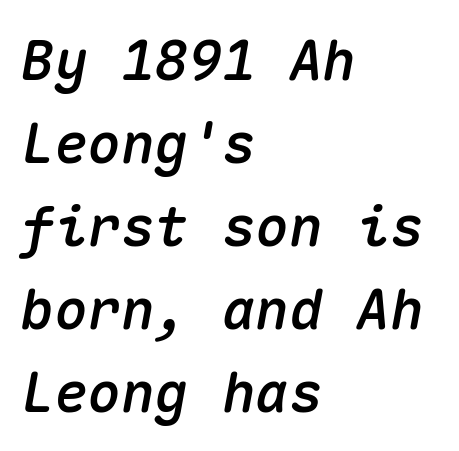
The image shows 56 px text type, italic (leaning right), monospaced; set left-aligned, normal line spacing (1.48x), normal letter spacing, not underlined; medium stroke contrast and a medium x-height.
